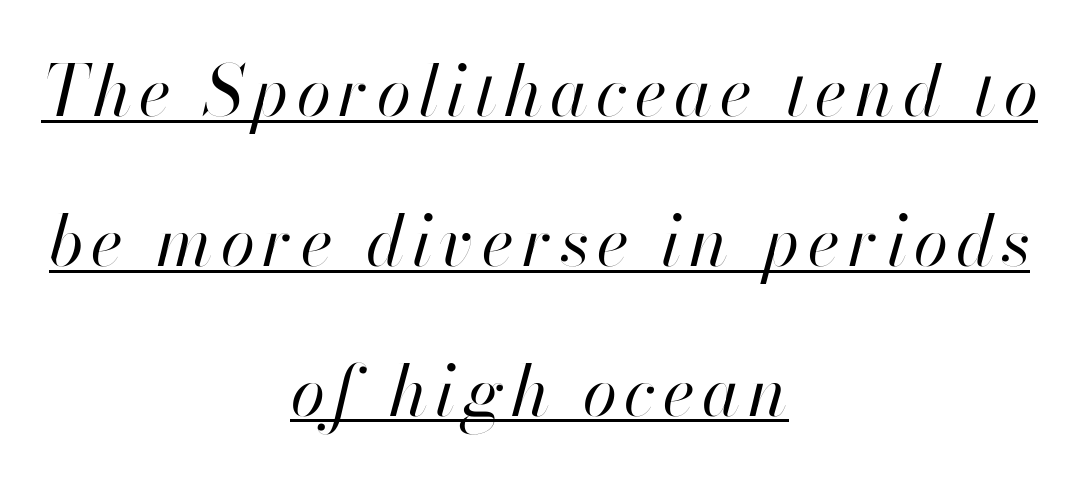
Q: Is the text bold? A: No.
Q: Is the text italic (slanted)? A: Yes, it leans right by about 13 degrees.
Q: Is the text underlined? A: Yes.
Q: How is the paragraph aligned? A: Centered.
Q: Is the spacing between lines tight, normal or loose? A: Loose.
Q: Width (condensed, normal, or wide)? A: Normal.
Q: Stroke contrast? A: High.
Q: x-height? A: Small.
Q: Monospaced? A: No.
